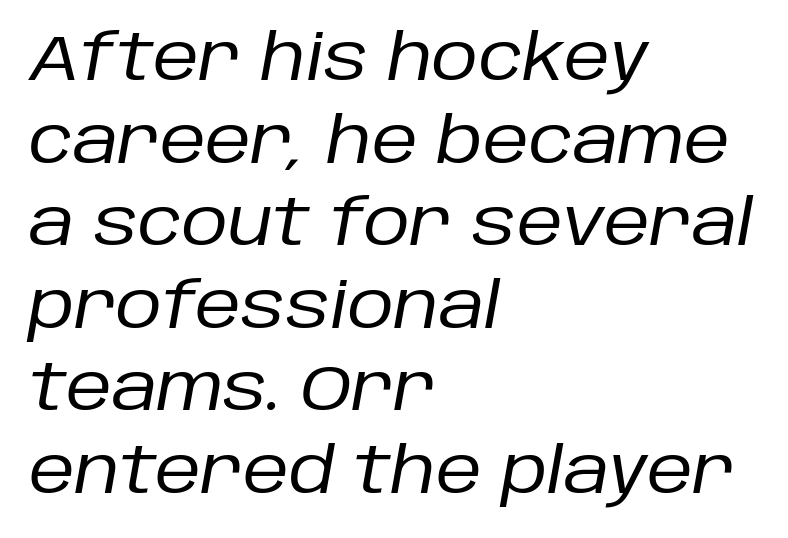
The image shows 64 px regular-weight type, italic (leaning right); set left-aligned, normal line spacing (1.29x), normal letter spacing, not underlined; low stroke contrast and a large x-height.
